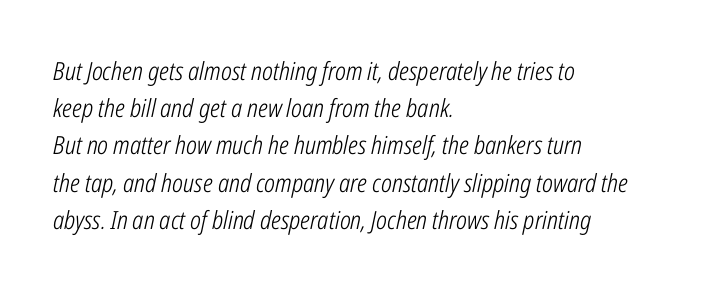
The image shows 25 px text type, italic (leaning right); set left-aligned, normal line spacing (1.49x), normal letter spacing, not underlined.
